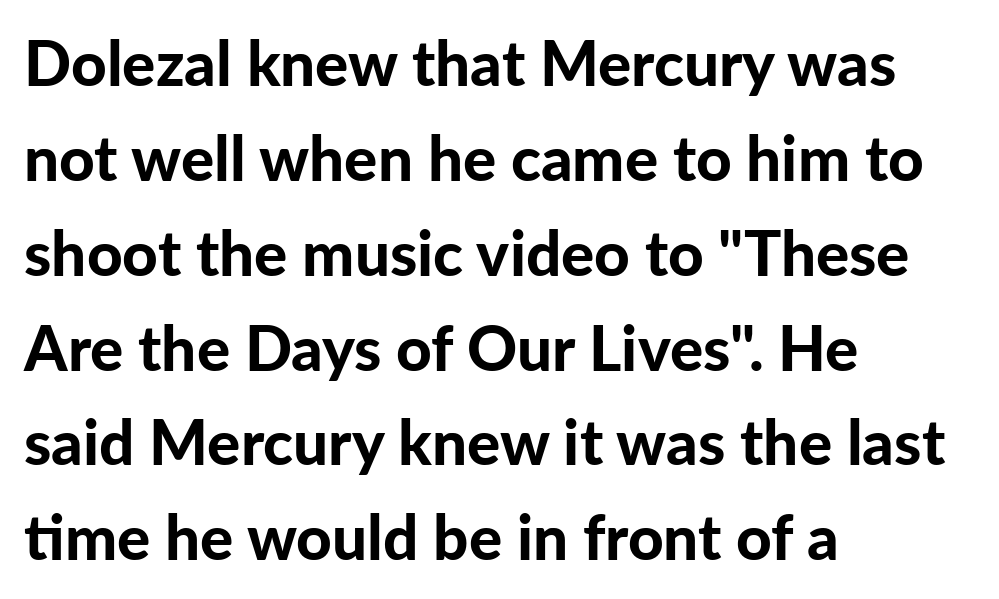
Q: Is the text bold? A: Yes.
Q: Is the text italic (slanted)? A: No, it is upright.
Q: Is the typeface a serif or a sans-serif typeface? A: Sans-serif.
Q: Is the text underlined? A: No.
Q: How is the paragraph aligned? A: Left-aligned.
Q: Is the spacing between letters normal or unusually wide? A: Normal.
Q: Is the spacing between lines tight, normal or loose? A: Normal.
Q: Width (condensed, normal, or wide)? A: Normal.
Q: Stroke contrast? A: Low.
Q: x-height? A: Medium.
Q: Monospaced? A: No.
